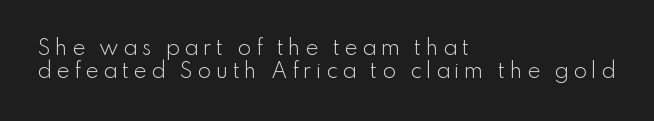
Heft: none added — not bold. What stands out about the letter spacing? Its width — letters are far apart. All the whitespace from short lines collects on the right. Rule under the text: the space is simply empty. The axis of the letterforms is exactly vertical.
